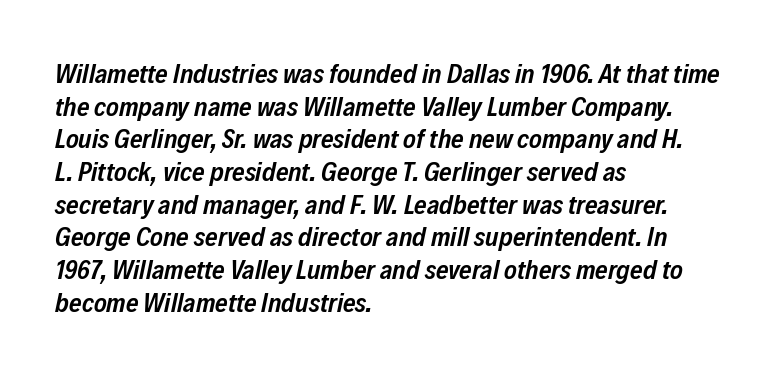
Visually the block forms a straight wall on the left and a jagged coastline on the right. The gap between lines stays unmarked. How are the letters spaced? Ordinarily, with no added tracking. The typography opts for an oblique posture over an upright one. Is the type bold? Partly — it's a semibold, heavier than regular but not fully bold.
